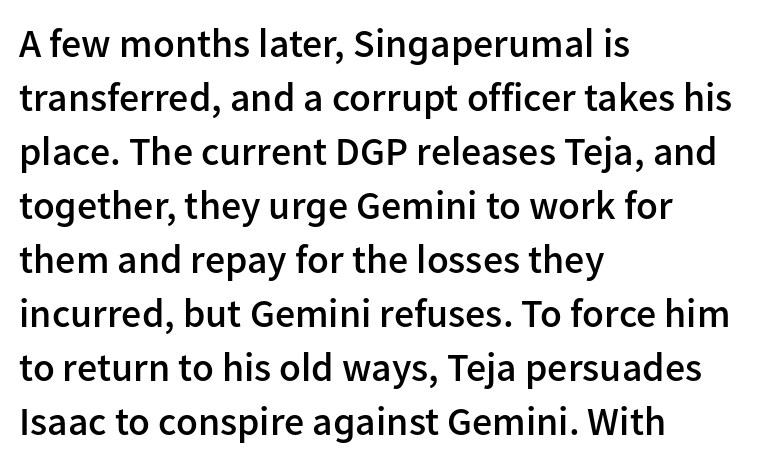
I'd call this a sans setting — the letters go barefoot. Typeset ragged right — the left edge is the straight one. This rendering leaves character spacing at its baseline value. Every letter is mildly thick-stroked: semibold rather than bold. The font's upright variant was chosen for this text.
